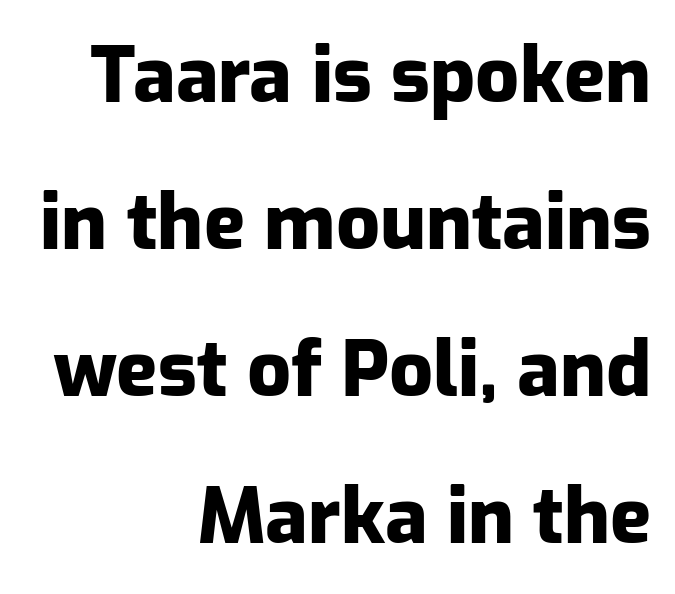
Q: Is the text bold? A: Yes.
Q: Is the text italic (slanted)? A: No, it is upright.
Q: Is the typeface a serif or a sans-serif typeface? A: Sans-serif.
Q: Is the text underlined? A: No.
Q: How is the paragraph aligned? A: Right-aligned.
Q: Is the spacing between letters normal or unusually wide? A: Normal.
Q: Is the spacing between lines tight, normal or loose? A: Loose.
Q: Width (condensed, normal, or wide)? A: Normal.
Q: Stroke contrast? A: Low.
Q: x-height? A: Medium.
Q: Monospaced? A: No.
